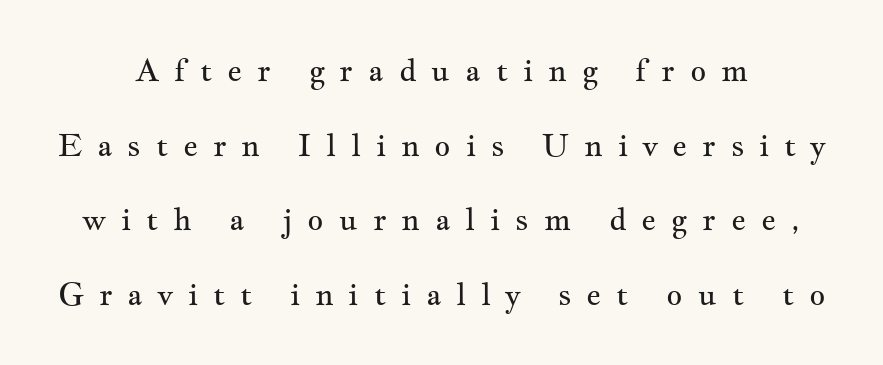
The image shows 31 px regular-weight, wide serif type, upright; set centered, loose line spacing (2.41x), unusually wide letter spacing (+0.48 em), not underlined; medium stroke contrast and a small x-height.
